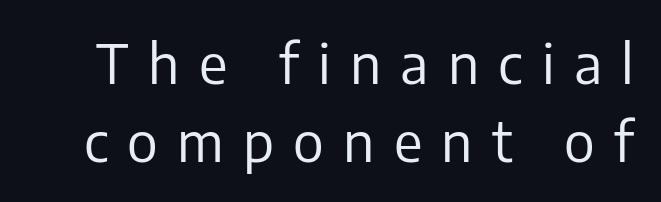
The image shows 55 px regular-weight sans-serif type, upright; set normal line spacing (1.41x), unusually wide letter spacing (+0.35 em), not underlined; low stroke contrast and a medium x-height.
